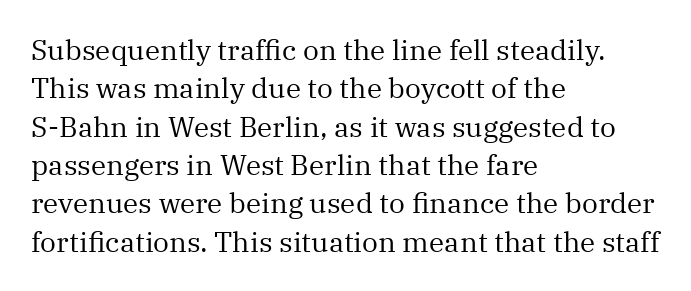
Q: Is the text bold? A: No.
Q: Is the text italic (slanted)? A: No, it is upright.
Q: Is the typeface a serif or a sans-serif typeface? A: Serif.
Q: Is the text underlined? A: No.
Q: How is the paragraph aligned? A: Left-aligned.
Q: Is the spacing between letters normal or unusually wide? A: Normal.
Q: Is the spacing between lines tight, normal or loose? A: Normal.
Q: Width (condensed, normal, or wide)? A: Normal.
Q: Stroke contrast? A: Medium.
Q: x-height? A: Medium.
Q: Monospaced? A: No.
